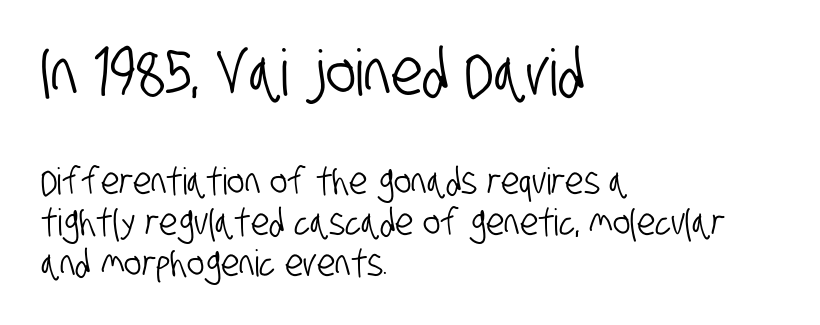
The image shows 64 px condensed sans-serif type; set left-aligned, tight line spacing (1.11x), normal letter spacing, not underlined; the first (top) block is 1.73x larger; low stroke contrast and a large x-height.
